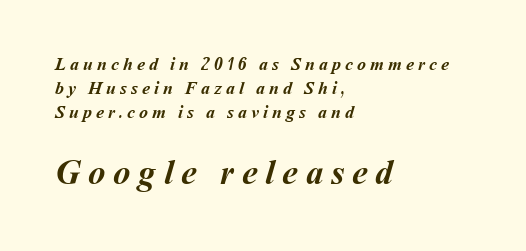
{"bold": "yes", "weight": "semibold", "width": "normal", "stroke_contrast": "medium", "x_height": "medium", "monospaced": "no", "underline": "no", "align": "left", "line_spacing": "normal", "line_spacing_ratio": 1.33, "letter_spacing": "wide", "letter_spacing_em": 0.22, "larger_block": "second", "size_ratio": 1.94, "glyph_px": 35}
